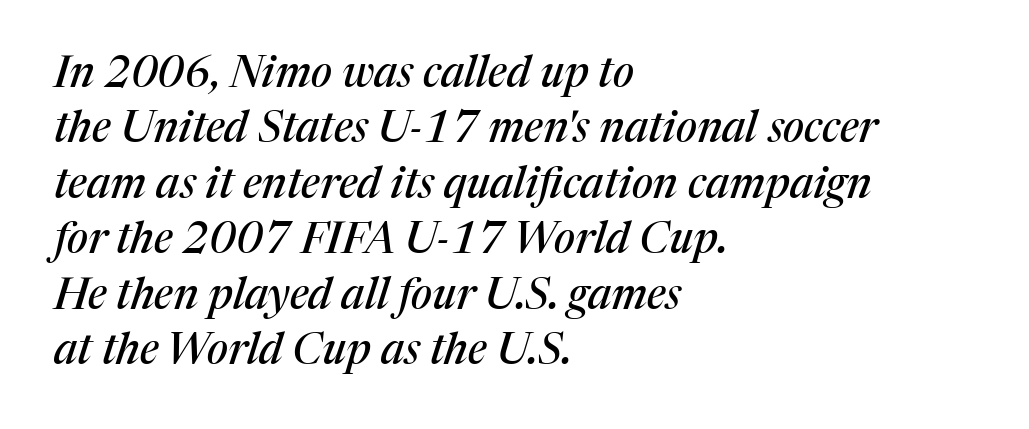
Alignment: flush left. Designer's note — italics engaged. Is this a fixed-width face? No — the glyphs have proportional, varying widths. Has an underline been added? It has not.
